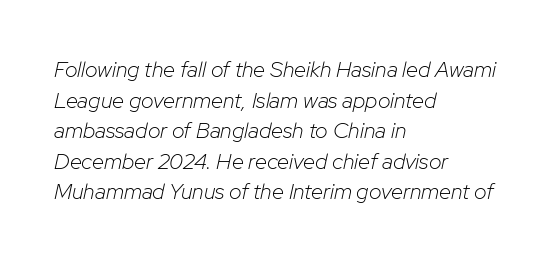
Q: Is the text bold? A: No.
Q: Is the text italic (slanted)? A: Yes, it leans right by about 12 degrees.
Q: Is the text underlined? A: No.
Q: How is the paragraph aligned? A: Left-aligned.
Q: Is the spacing between letters normal or unusually wide? A: Normal.
Q: Is the spacing between lines tight, normal or loose? A: Normal.
